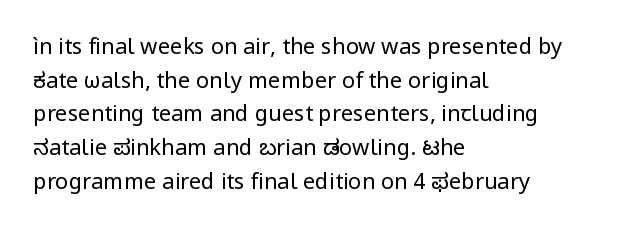
Q: Is the text bold? A: No.
Q: Is the text italic (slanted)? A: No, it is upright.
Q: Is the text underlined? A: No.
Q: How is the paragraph aligned? A: Left-aligned.
Q: Is the spacing between letters normal or unusually wide? A: Normal.
Q: Is the spacing between lines tight, normal or loose? A: Normal.
